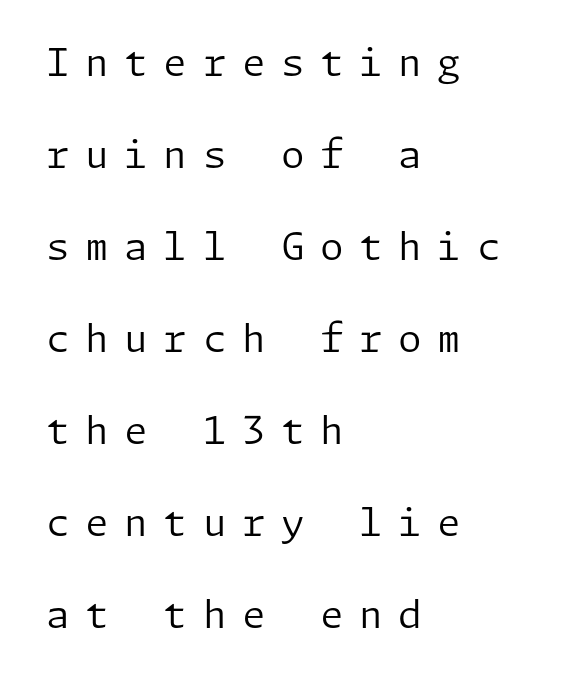
{"serif": "no", "italic": "no", "bold": "no", "weight": "regular", "width": "normal", "stroke_contrast": "low", "x_height": "medium", "underline": "no", "align": "left", "line_spacing": "loose", "line_spacing_ratio": 2.42, "letter_spacing": "wide", "letter_spacing_em": 0.41, "glyph_px": 38}
